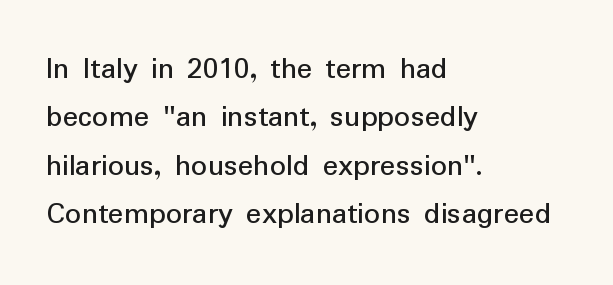
The image shows 32 px regular-weight sans-serif type, upright; set left-aligned, normal line spacing (1.51x), normal letter spacing, not underlined; low stroke contrast and a medium x-height.
